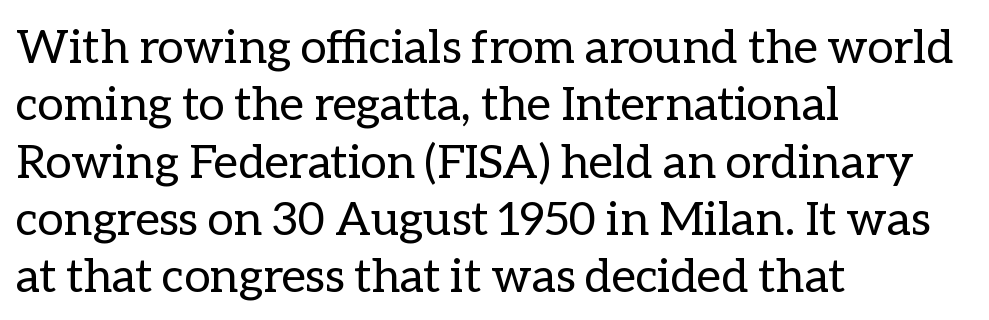
The image shows 47 px regular-weight type, upright; set left-aligned, line spacing 1.22x, normal letter spacing, not underlined; low stroke contrast and a medium x-height.
